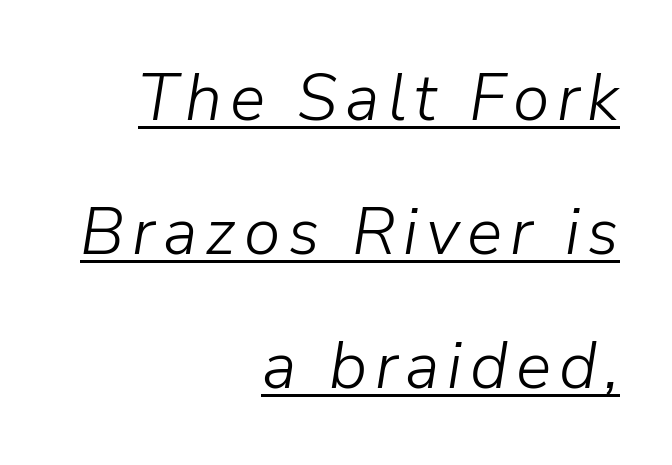
Which margin do the lines hug? The right one — the left edge is uneven. Is this a fixed-width face? No — the glyphs have proportional, varying widths. Style check: oblique. The designer dialed line spacing up above the default. The string is rendered with underlining switched on. Letters have the restrained weight of plain body copy at most.
